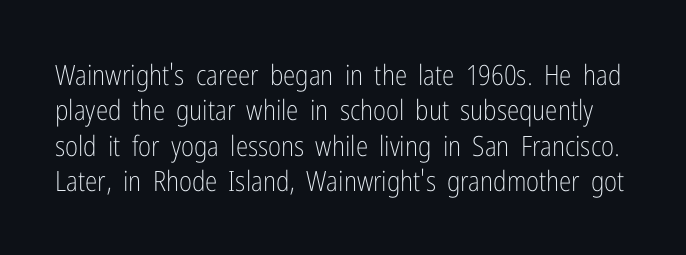
{"serif": "no", "italic": "no", "bold": "no", "weight": "light", "width": "condensed", "stroke_contrast": "low", "x_height": "medium", "monospaced": "no", "underline": "no", "line_spacing": "normal", "line_spacing_ratio": 1.26, "letter_spacing": "normal", "letter_spacing_em": 0.0, "glyph_px": 28}
